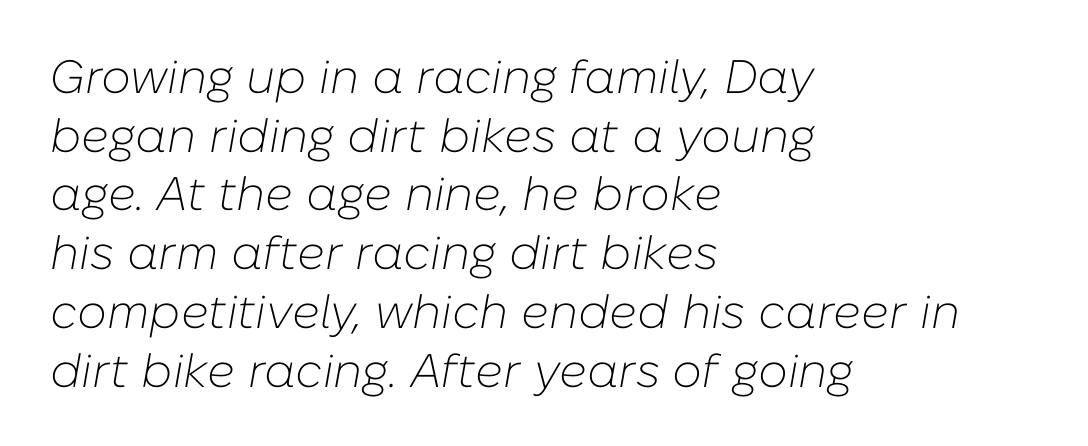
Reading down the block, your eye returns to a fixed left position each line. The specimen reads as italic at a glance. The space beneath each line is pristine and unruled. The type is set solid horizontally, with unmodified tracking.
